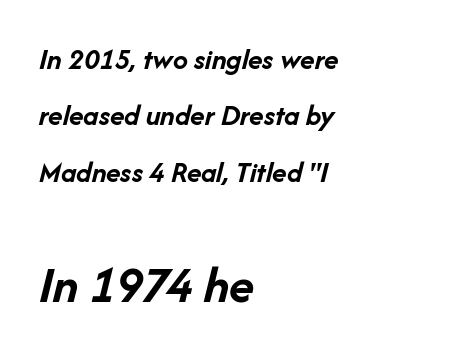
Q: Is the text bold? A: Yes.
Q: Is the text italic (slanted)? A: Yes, it leans right by about 14 degrees.
Q: Is the text underlined? A: No.
Q: How is the paragraph aligned? A: Left-aligned.
Q: Is the spacing between letters normal or unusually wide? A: Normal.
Q: Which block of text is set in a larger size, the first (top) or the second (bottom)? A: The second (bottom) one.
Q: Width (condensed, normal, or wide)? A: Normal.
Q: Stroke contrast? A: Low.
Q: x-height? A: Medium.
Q: Monospaced? A: No.
